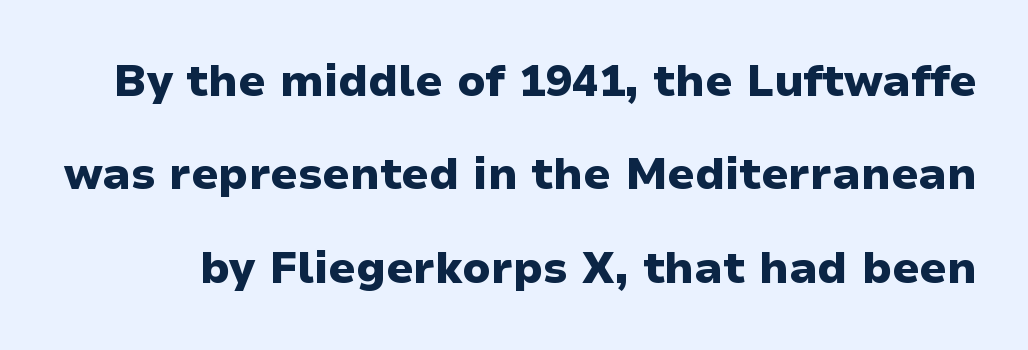
{"serif": "no", "italic": "no", "bold": "yes", "weight": "heavy", "width": "normal", "stroke_contrast": "low", "x_height": "medium", "monospaced": "no", "underline": "no", "line_spacing": "loose", "line_spacing_ratio": 2.12, "letter_spacing": "normal", "letter_spacing_em": 0.0, "glyph_px": 44}
